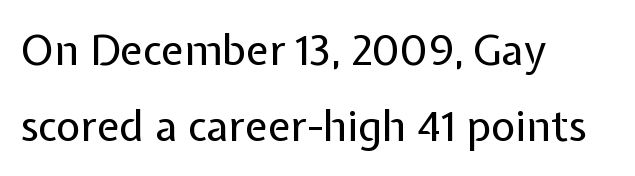
{"serif": "no", "italic": "no", "bold": "no", "weight": "regular", "width": "normal", "stroke_contrast": "low", "x_height": "medium", "monospaced": "no", "underline": "no", "align": "left", "line_spacing_ratio": 1.81, "letter_spacing": "normal", "letter_spacing_em": 0.0, "glyph_px": 42}
